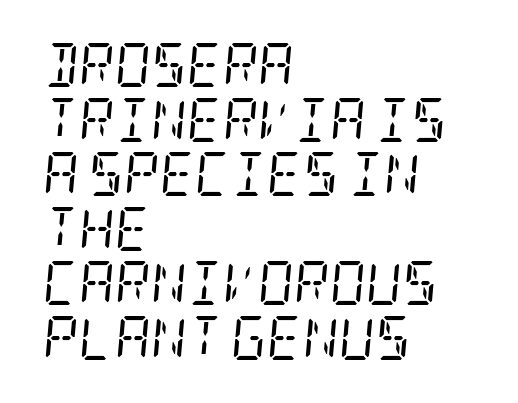
Q: Is the text bold? A: No.
Q: Is the text italic (slanted)? A: Yes, it leans right by about 5 degrees.
Q: Is the typeface a serif or a sans-serif typeface? A: Serif.
Q: Is the text underlined? A: No.
Q: How is the paragraph aligned? A: Left-aligned.
Q: Is the spacing between letters normal or unusually wide? A: Normal.
Q: Width (condensed, normal, or wide)? A: Condensed.
Q: Stroke contrast? A: Low.
Q: x-height? A: Large.
